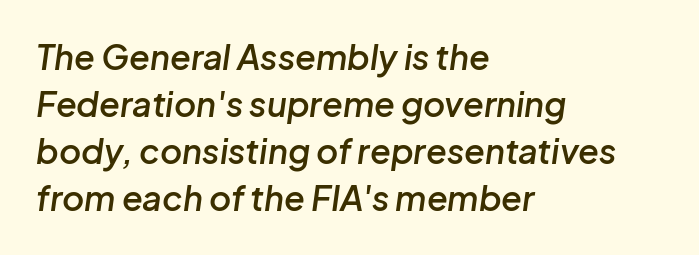
The image shows 34 px semibold type, italic (leaning right); set left-aligned, normal line spacing (1.38x), normal letter spacing, not underlined; low stroke contrast and a medium x-height.
